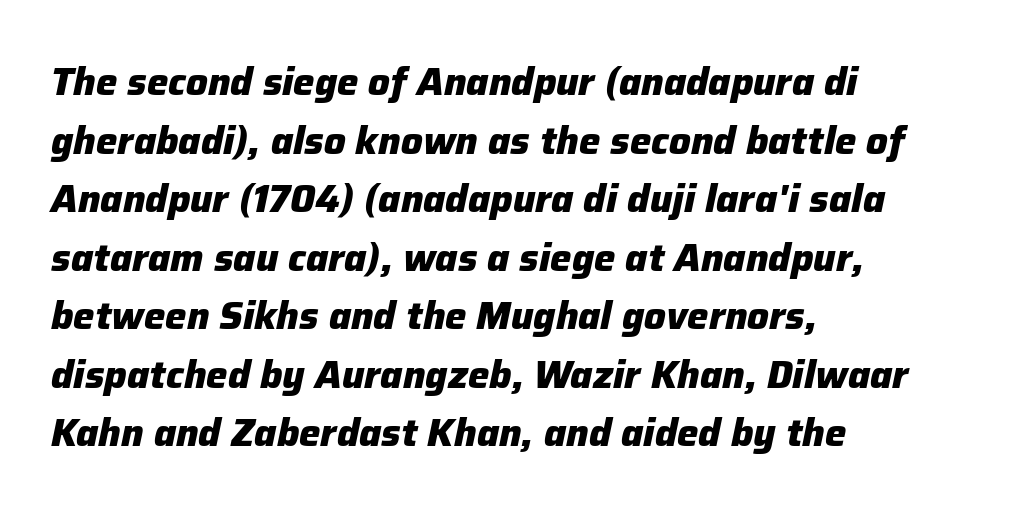
The image shows 38 px heavy type, italic (leaning right); set left-aligned, normal line spacing (1.54x), normal letter spacing, not underlined; low stroke contrast and a medium x-height.
